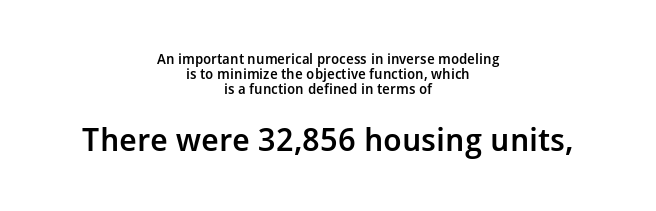
Does the type have serifs? No, each stem ends abruptly. Layout note: lines centered. It's the straight-up-and-down kind of type. The glyphs have the mass of a demibold cut, below bold.
